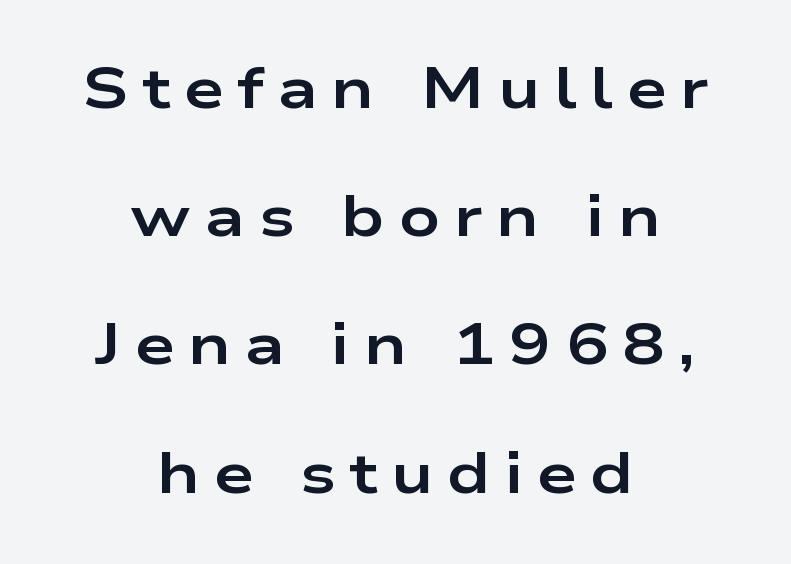
Q: Is the text bold? A: Yes.
Q: Is the text italic (slanted)? A: No, it is upright.
Q: Is the typeface a serif or a sans-serif typeface? A: Sans-serif.
Q: Is the text underlined? A: No.
Q: How is the paragraph aligned? A: Centered.
Q: Is the spacing between letters normal or unusually wide? A: Unusually wide.
Q: Is the spacing between lines tight, normal or loose? A: Loose.
Q: Width (condensed, normal, or wide)? A: Wide.
Q: Stroke contrast? A: Low.
Q: x-height? A: Medium.
Q: Monospaced? A: No.
